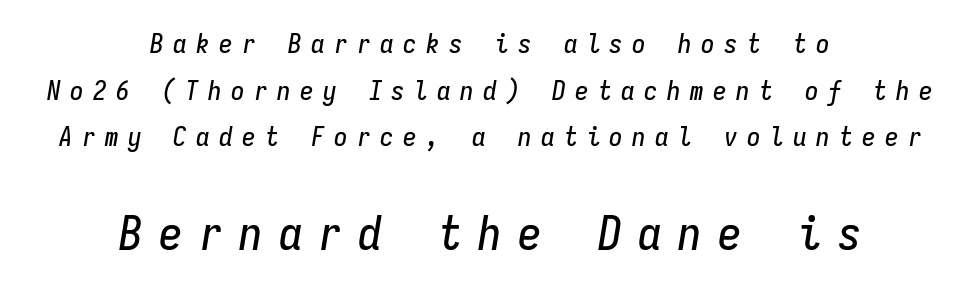
Q: Is the text italic (slanted)? A: Yes, it leans right by about 9 degrees.
Q: Is the text underlined? A: No.
Q: How is the paragraph aligned? A: Centered.
Q: Is the spacing between letters normal or unusually wide? A: Unusually wide.
Q: Which block of text is set in a larger size, the first (top) or the second (bottom)? A: The second (bottom) one.
Q: Width (condensed, normal, or wide)? A: Condensed.
Q: Stroke contrast? A: Low.
Q: x-height? A: Medium.
Q: Monospaced? A: Yes.
